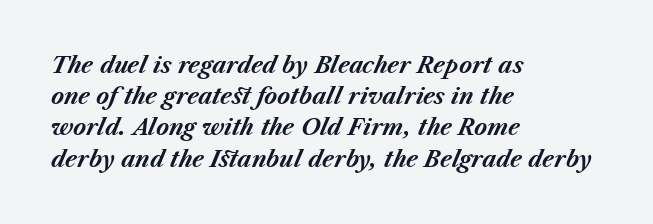
Q: Is the text bold? A: Yes.
Q: Is the text italic (slanted)? A: Yes, it leans right by about 23 degrees.
Q: Is the text underlined? A: No.
Q: How is the paragraph aligned? A: Left-aligned.
Q: Is the spacing between letters normal or unusually wide? A: Normal.
Q: Is the spacing between lines tight, normal or loose? A: Normal.
